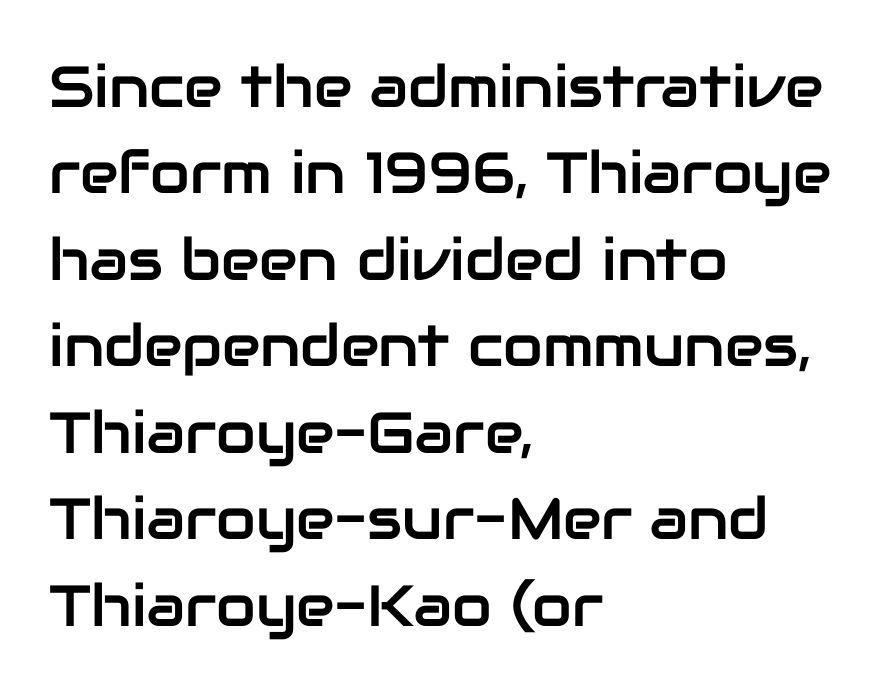
The paragraph has a hard left edge and a soft right edge. Each word holds together tightly as a unit, with standard inter-letter gaps. Line spacing here is normal. Descenders are the only things crossing below the line.
